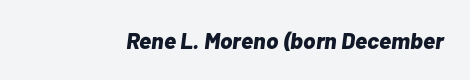
Clear beneath every line of the passage. As a designer I'd log this as weight 700, bold. Characters are canted at an angle relative to the baseline's perpendicular. How are the letters spaced? Ordinarily, with no added tracking.
